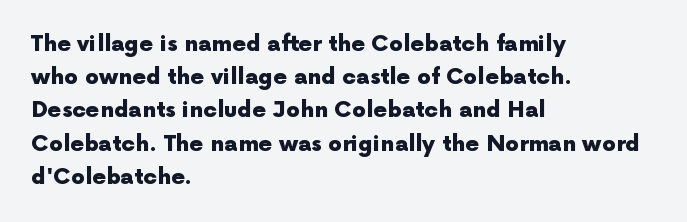
Q: Is the text bold? A: Yes.
Q: Is the text italic (slanted)? A: No, it is upright.
Q: Is the text underlined? A: No.
Q: How is the paragraph aligned? A: Left-aligned.
Q: Is the spacing between letters normal or unusually wide? A: Normal.
Q: Is the spacing between lines tight, normal or loose? A: Normal.
